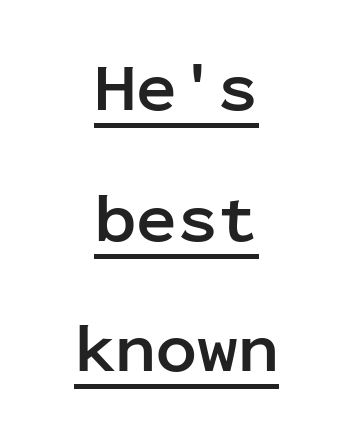
Q: Is the text bold? A: Yes.
Q: Is the text italic (slanted)? A: No, it is upright.
Q: Is the typeface a serif or a sans-serif typeface? A: Sans-serif.
Q: Is the text underlined? A: Yes.
Q: How is the paragraph aligned? A: Centered.
Q: Is the spacing between letters normal or unusually wide? A: Normal.
Q: Is the spacing between lines tight, normal or loose? A: Loose.
Q: Width (condensed, normal, or wide)? A: Normal.
Q: Stroke contrast? A: Low.
Q: x-height? A: Medium.
Q: Monospaced? A: Yes.
